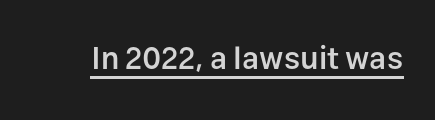
The image shows 31 px semibold sans-serif type, upright; set normal letter spacing, underlined; low stroke contrast and a medium x-height.
